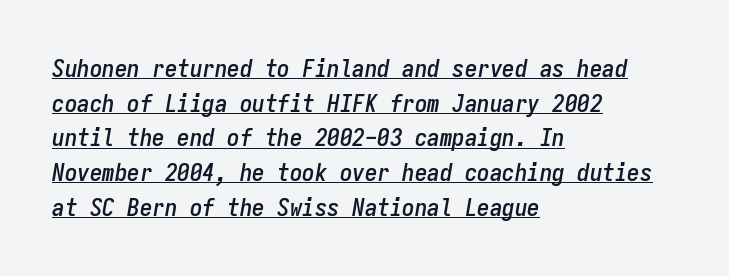
The image shows 25 px text type, italic (leaning right); set left-aligned, normal line spacing (1.39x), normal letter spacing, underlined.
